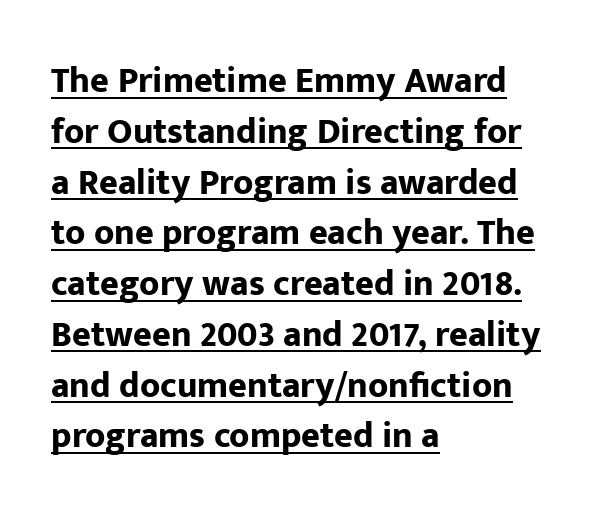
Q: Is the text bold? A: Yes.
Q: Is the text italic (slanted)? A: No, it is upright.
Q: Is the typeface a serif or a sans-serif typeface? A: Sans-serif.
Q: Is the text underlined? A: Yes.
Q: How is the paragraph aligned? A: Left-aligned.
Q: Is the spacing between letters normal or unusually wide? A: Normal.
Q: Is the spacing between lines tight, normal or loose? A: Normal.
Q: Width (condensed, normal, or wide)? A: Normal.
Q: Stroke contrast? A: Low.
Q: x-height? A: Medium.
Q: Monospaced? A: No.
